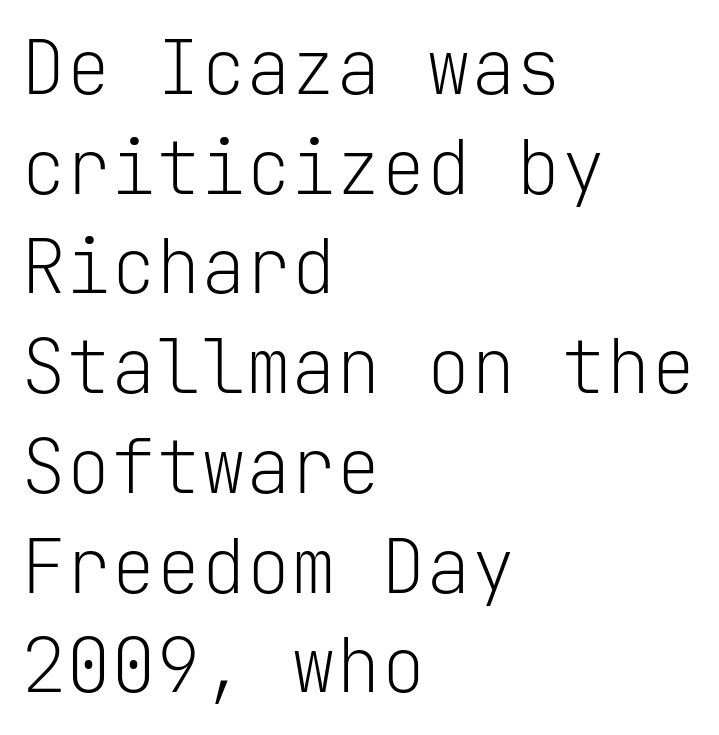
Casual observation: everything's shoved over to the left. The glyphs are unaccompanied by any horizontal stroke below them. The leading is moderate, giving the passage an even texture. Italic: no, the glyphs are upright roman. The text was rendered using a sans face with plain stroke endings. Every character here occupies the same horizontal width, giving the sample a typewriter-like rhythm.
